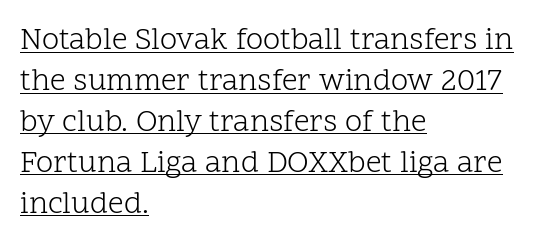
Q: Is the text bold? A: No.
Q: Is the text italic (slanted)? A: No, it is upright.
Q: Is the typeface a serif or a sans-serif typeface? A: Serif.
Q: Is the text underlined? A: Yes.
Q: How is the paragraph aligned? A: Left-aligned.
Q: Is the spacing between letters normal or unusually wide? A: Normal.
Q: Is the spacing between lines tight, normal or loose? A: Normal.
Q: Width (condensed, normal, or wide)? A: Normal.
Q: Stroke contrast? A: Low.
Q: x-height? A: Medium.
Q: Monospaced? A: No.
